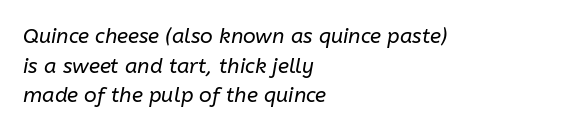
Q: Is the text bold? A: No.
Q: Is the text italic (slanted)? A: Yes, it leans right by about 10 degrees.
Q: Is the text underlined? A: No.
Q: How is the paragraph aligned? A: Left-aligned.
Q: Is the spacing between letters normal or unusually wide? A: Normal.
Q: Is the spacing between lines tight, normal or loose? A: Normal.
